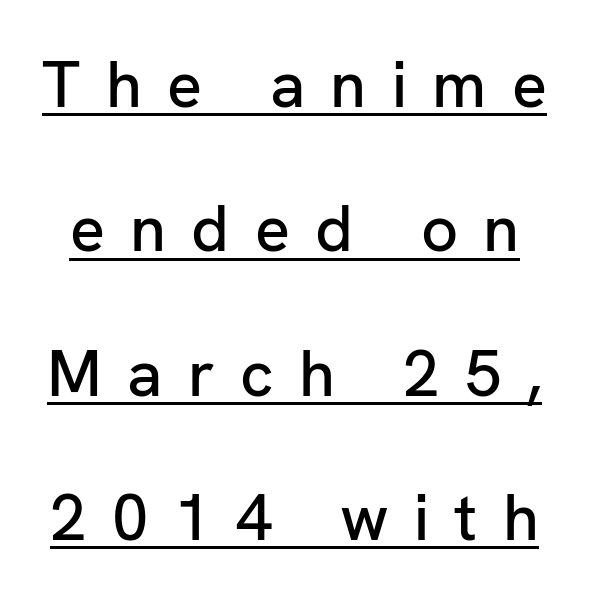
Q: Is the text italic (slanted)? A: No, it is upright.
Q: Is the typeface a serif or a sans-serif typeface? A: Sans-serif.
Q: Is the text underlined? A: Yes.
Q: Is the spacing between letters normal or unusually wide? A: Unusually wide.
Q: Is the spacing between lines tight, normal or loose? A: Loose.
Q: Width (condensed, normal, or wide)? A: Normal.
Q: Stroke contrast? A: Low.
Q: x-height? A: Medium.
Q: Monospaced? A: No.
